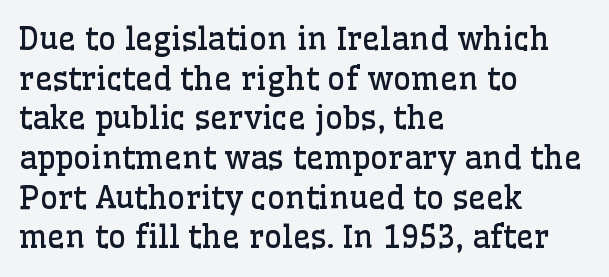
Q: Is the text bold? A: No.
Q: Is the text italic (slanted)? A: No, it is upright.
Q: Is the typeface a serif or a sans-serif typeface? A: Serif.
Q: Is the text underlined? A: No.
Q: How is the paragraph aligned? A: Left-aligned.
Q: Is the spacing between letters normal or unusually wide? A: Normal.
Q: Is the spacing between lines tight, normal or loose? A: Normal.
Q: Width (condensed, normal, or wide)? A: Normal.
Q: Stroke contrast? A: Low.
Q: x-height? A: Medium.
Q: Monospaced? A: No.
